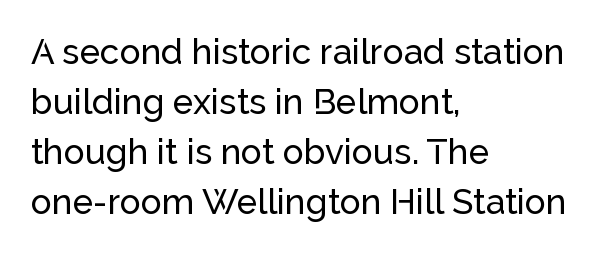
The passage shown is typed in a proportional face where columns would drift. No word sits above an underline. The lines are quadded left. The typography opts for an upright posture over an oblique one. Unlike a traditional serif, this face leaves its strokes unadorned. One glance says typical: line gaps are just what's usual.
